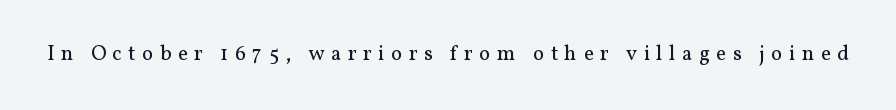
This is roman type, the default non-slanted kind. Between one letter and the next there's a generous, obvious gap. These glyphs show unthickened strokes, regular width or finer. The space beneath each line is pristine and unruled.
